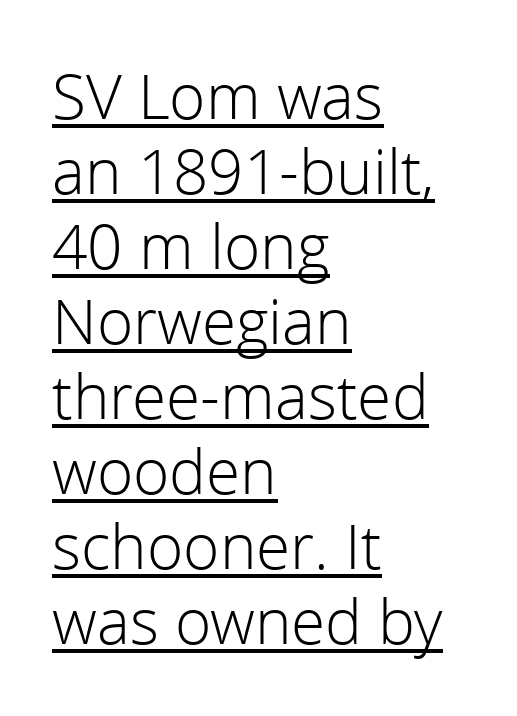
A typesetter would mark this as roman, not italic. The letters advance in unequal steps, a hallmark of proportional type. Is there an underline? Yes — a line sits under the letters. Typographically, this falls in the sans-serif category. These lines are set flush left with a ragged right edge. A typesetter would call this zero additional tracking.
